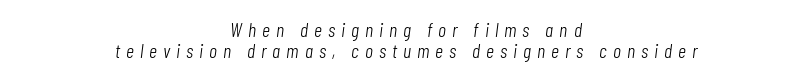
{"italic": "yes", "lean": "right", "slant_degrees": 7, "bold": "no", "underline": "no", "align": "center", "line_spacing": "tight", "line_spacing_ratio": 1.03, "letter_spacing": "wide", "letter_spacing_em": 0.3, "glyph_px": 20}
